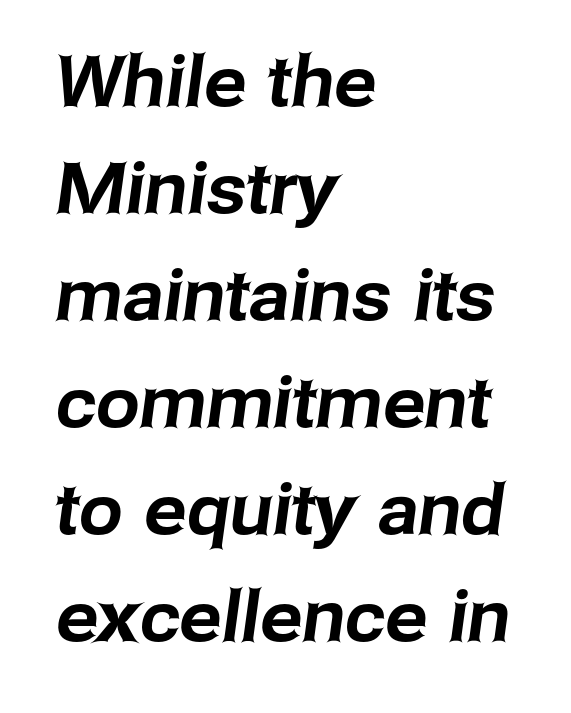
The image shows 70 px sans-serif type; set left-aligned, normal line spacing (1.53x), normal letter spacing, not underlined; low stroke contrast and a medium x-height.
